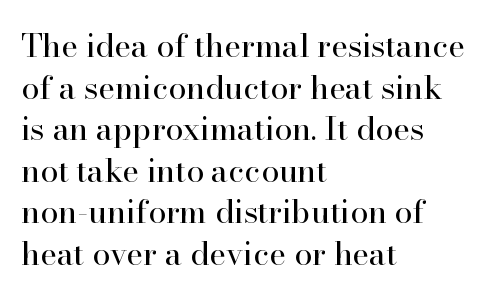
The image shows 32 px regular-weight serif type, upright; set left-aligned, normal line spacing (1.3x), normal letter spacing, not underlined; high stroke contrast and a small x-height.
